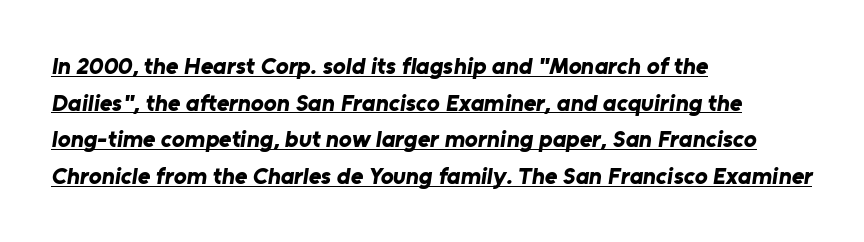
Q: Is the text bold? A: Yes.
Q: Is the text underlined? A: Yes.
Q: How is the paragraph aligned? A: Left-aligned.
Q: Is the spacing between letters normal or unusually wide? A: Normal.
Q: Is the spacing between lines tight, normal or loose? A: Normal.
